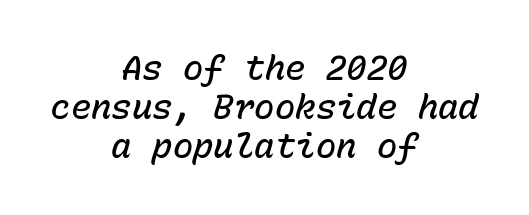
Q: Is the text bold? A: Semi-bold.
Q: Is the text italic (slanted)? A: Yes, it leans right by about 15 degrees.
Q: Is the text underlined? A: No.
Q: How is the paragraph aligned? A: Centered.
Q: Is the spacing between letters normal or unusually wide? A: Normal.
Q: Is the spacing between lines tight, normal or loose? A: Tight.
Q: Width (condensed, normal, or wide)? A: Normal.
Q: Stroke contrast? A: Low.
Q: x-height? A: Medium.
Q: Monospaced? A: Yes.
